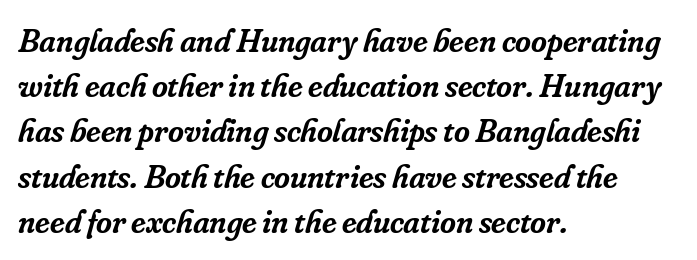
Q: Is the text bold? A: Semi-bold.
Q: Is the text italic (slanted)? A: Yes, it leans right by about 16 degrees.
Q: Is the typeface a serif or a sans-serif typeface? A: Serif.
Q: Is the text underlined? A: No.
Q: How is the paragraph aligned? A: Left-aligned.
Q: Is the spacing between letters normal or unusually wide? A: Normal.
Q: Is the spacing between lines tight, normal or loose? A: Normal.
Q: Width (condensed, normal, or wide)? A: Normal.
Q: Stroke contrast? A: Low.
Q: x-height? A: Small.
Q: Monospaced? A: No.
